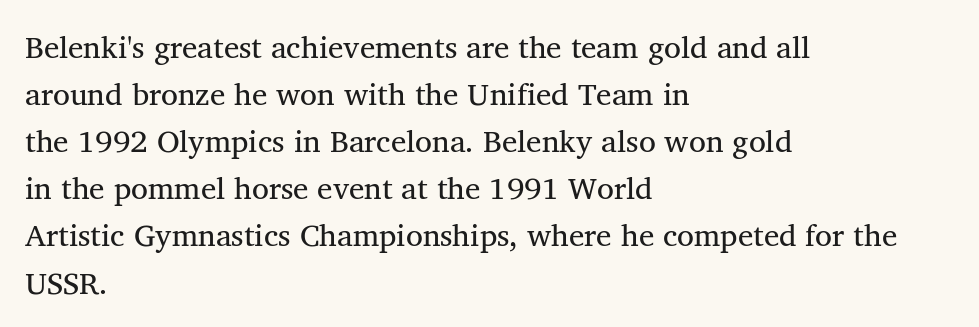
Q: Is the text italic (slanted)? A: No, it is upright.
Q: Is the typeface a serif or a sans-serif typeface? A: Serif.
Q: Is the text underlined? A: No.
Q: How is the paragraph aligned? A: Left-aligned.
Q: Is the spacing between letters normal or unusually wide? A: Normal.
Q: Is the spacing between lines tight, normal or loose? A: Normal.
Q: Width (condensed, normal, or wide)? A: Normal.
Q: Stroke contrast? A: Medium.
Q: x-height? A: Medium.
Q: Monospaced? A: No.
